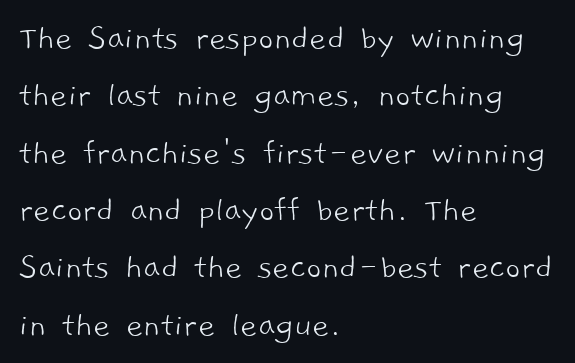
The image shows 37 px light sans-serif type; set left-aligned, normal line spacing (1.55x), normal letter spacing, not underlined; low stroke contrast and a medium x-height.
